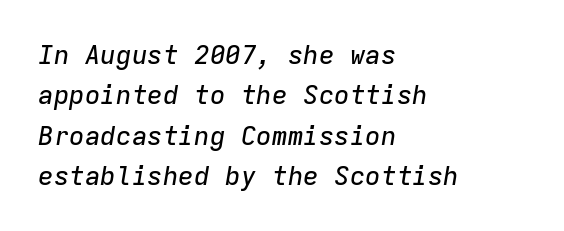
Q: Is the text italic (slanted)? A: Yes, it leans right by about 9 degrees.
Q: Is the text underlined? A: No.
Q: How is the paragraph aligned? A: Left-aligned.
Q: Is the spacing between letters normal or unusually wide? A: Normal.
Q: Is the spacing between lines tight, normal or loose? A: Normal.
